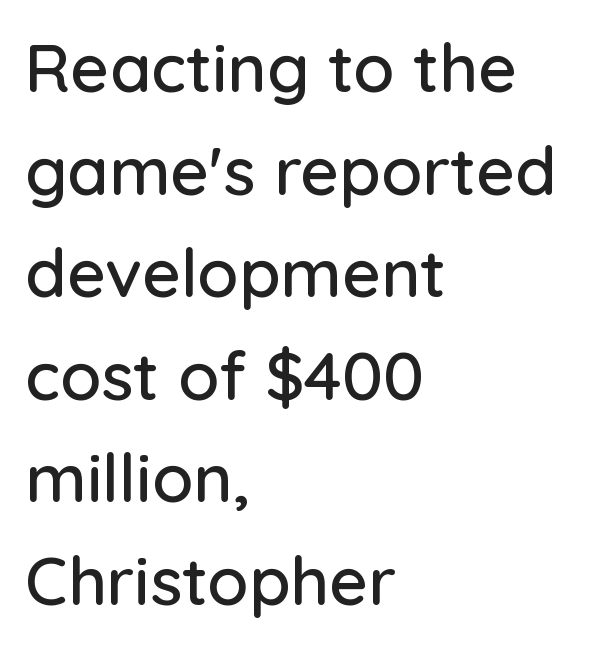
{"serif": "no", "italic": "no", "width": "normal", "stroke_contrast": "low", "x_height": "medium", "monospaced": "no", "underline": "no", "align": "left", "line_spacing": "normal", "line_spacing_ratio": 1.53, "letter_spacing": "normal", "letter_spacing_em": 0.0, "glyph_px": 67}
